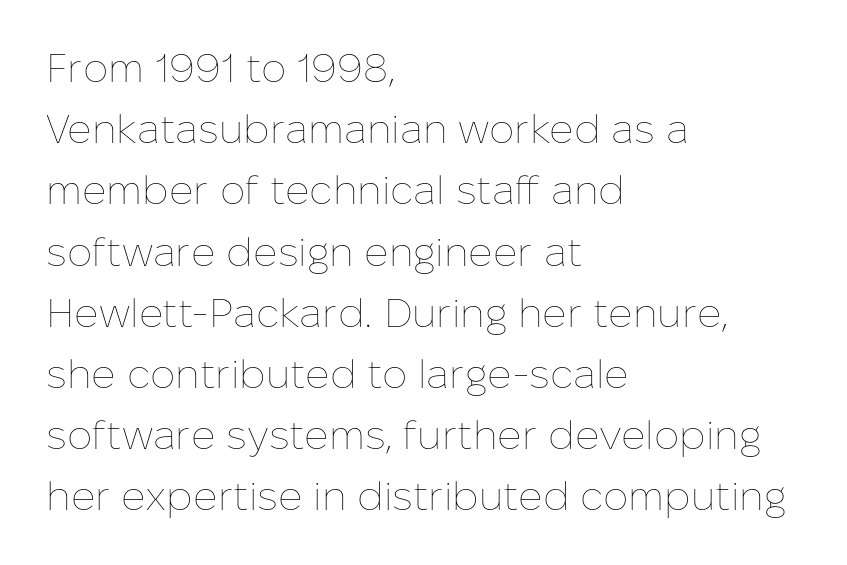
Q: Is the text bold? A: No.
Q: Is the text italic (slanted)? A: No, it is upright.
Q: Is the text underlined? A: No.
Q: How is the paragraph aligned? A: Left-aligned.
Q: Is the spacing between letters normal or unusually wide? A: Normal.
Q: Is the spacing between lines tight, normal or loose? A: Normal.
Q: Width (condensed, normal, or wide)? A: Normal.
Q: Stroke contrast? A: Low.
Q: x-height? A: Medium.
Q: Monospaced? A: No.
